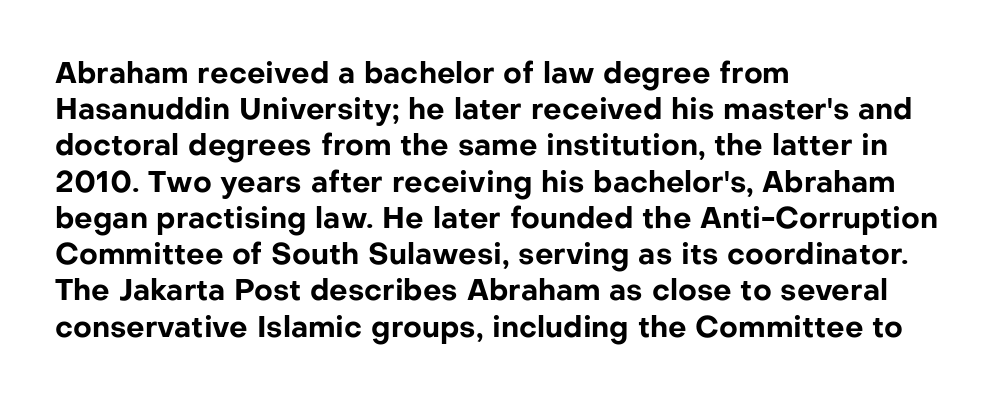
Line beginnings align vertically; line endings do not. A clean baseline with only descenders dipping below it. I'd describe the lettering as bold — thick and assertive. Observe the ordinary spacing: letters are neighbours, not strangers. Is this a sans? Yes — the strokes have no serifs.
